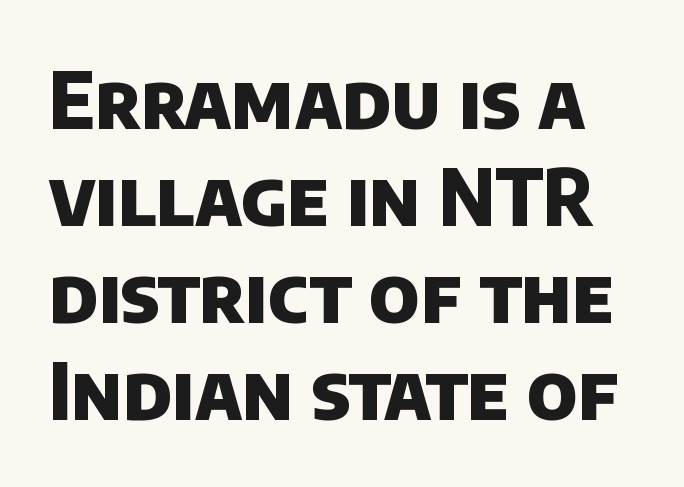
The image shows 77 px heavy sans-serif type; set normal line spacing (1.26x), normal letter spacing, not underlined; low stroke contrast and a large x-height.
